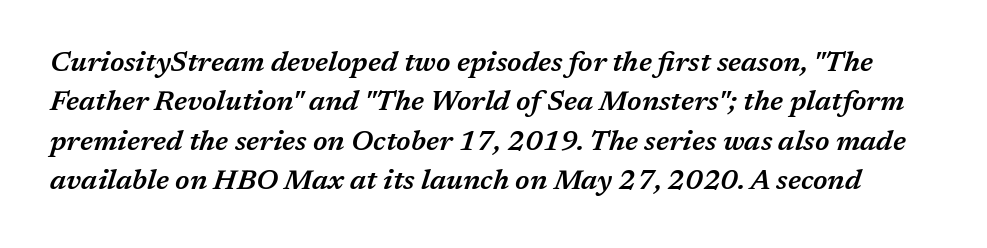
The image shows 28 px semibold type, italic (leaning right); set normal line spacing (1.41x), normal letter spacing, not underlined; medium stroke contrast and a medium x-height.
